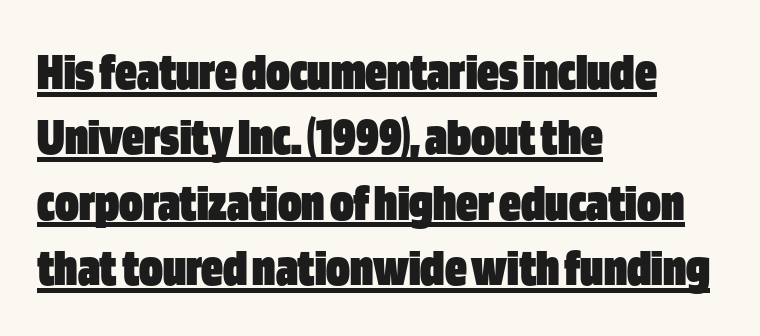
The rendering shows plain stroke endings on the letterforms — a sans-serif design. A rule runs beneath these lines of type. This sample has the flowing, uneven cadence of proportional lettering. On the weight axis this lands at bold, roughly 700. Every row of glyphs begins at an identical x-position on the left. The gaps between neighbouring characters are ordinary and unremarkable.
